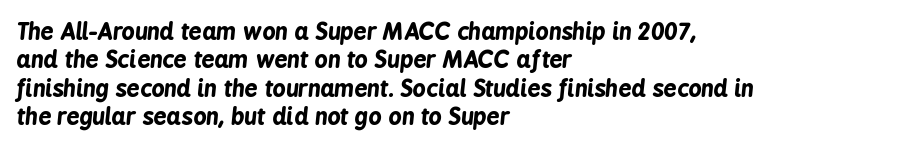
Q: Is the text bold? A: Yes.
Q: Is the text italic (slanted)? A: Yes, it leans right by about 6 degrees.
Q: Is the text underlined? A: No.
Q: How is the paragraph aligned? A: Left-aligned.
Q: Is the spacing between letters normal or unusually wide? A: Normal.
